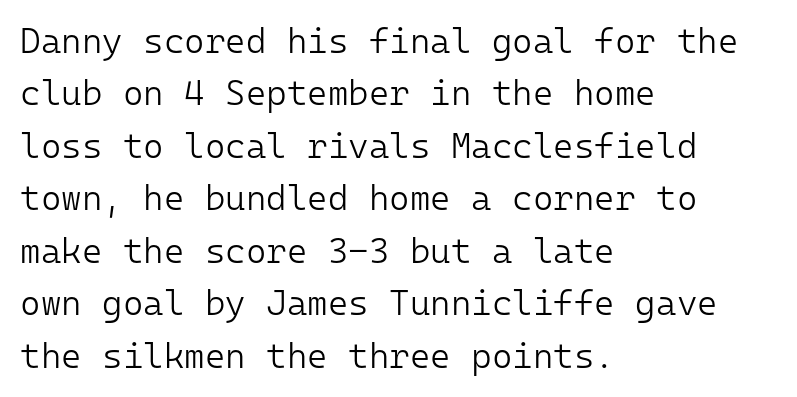
Q: Is the text bold? A: No.
Q: Is the text italic (slanted)? A: No, it is upright.
Q: Is the typeface a serif or a sans-serif typeface? A: Sans-serif.
Q: Is the text underlined? A: No.
Q: How is the paragraph aligned? A: Left-aligned.
Q: Is the spacing between letters normal or unusually wide? A: Normal.
Q: Is the spacing between lines tight, normal or loose? A: Normal.
Q: Width (condensed, normal, or wide)? A: Normal.
Q: Stroke contrast? A: Low.
Q: x-height? A: Medium.
Q: Monospaced? A: Yes.
